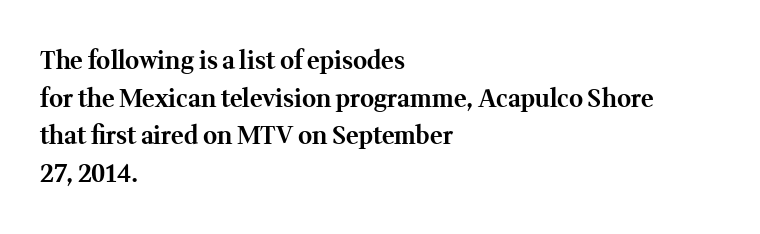
{"italic": "no", "bold": "yes", "underline": "no", "align": "left", "line_spacing": "normal", "line_spacing_ratio": 1.57, "letter_spacing": "normal", "letter_spacing_em": 0.0, "glyph_px": 24}
